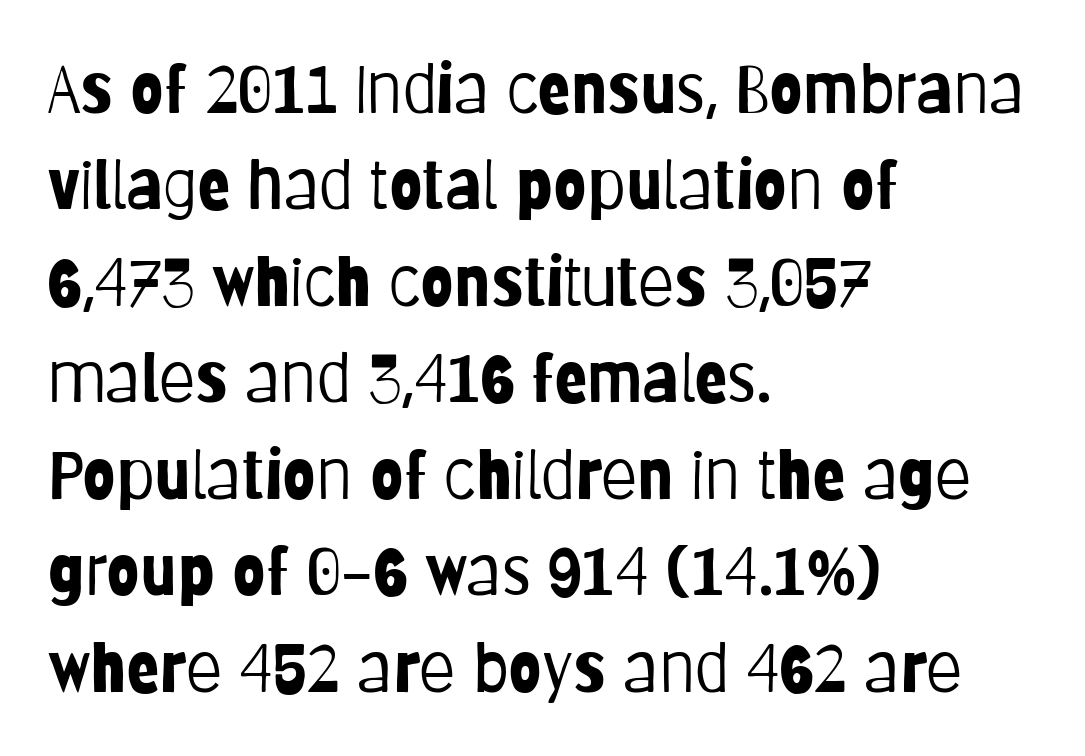
Q: Is the text bold? A: No.
Q: Is the text italic (slanted)? A: No, it is upright.
Q: Is the typeface a serif or a sans-serif typeface? A: Sans-serif.
Q: Is the text underlined? A: No.
Q: How is the paragraph aligned? A: Left-aligned.
Q: Is the spacing between letters normal or unusually wide? A: Normal.
Q: Is the spacing between lines tight, normal or loose? A: Normal.
Q: Width (condensed, normal, or wide)? A: Condensed.
Q: Stroke contrast? A: Low.
Q: x-height? A: Large.
Q: Monospaced? A: No.
